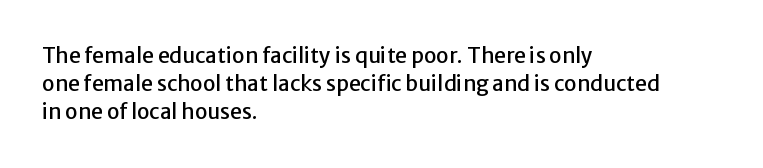
The image shows 21 px text type, upright; set left-aligned, normal line spacing (1.34x), normal letter spacing, not underlined.
